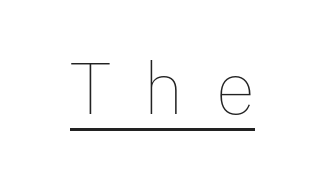
Q: Is the text bold? A: No.
Q: Is the text italic (slanted)? A: No, it is upright.
Q: Is the text underlined? A: Yes.
Q: How is the paragraph aligned? A: Centered.
Q: Is the spacing between letters normal or unusually wide? A: Unusually wide.
Q: Width (condensed, normal, or wide)? A: Normal.
Q: Stroke contrast? A: Low.
Q: x-height? A: Medium.
Q: Monospaced? A: No.
